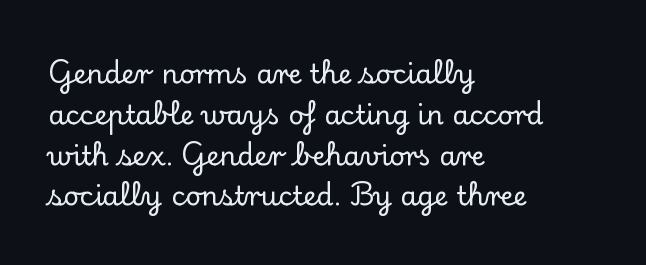
{"italic": "no", "underline": "no", "align": "left", "line_spacing": "normal", "line_spacing_ratio": 1.51, "letter_spacing": "normal", "letter_spacing_em": 0.0, "glyph_px": 27}
